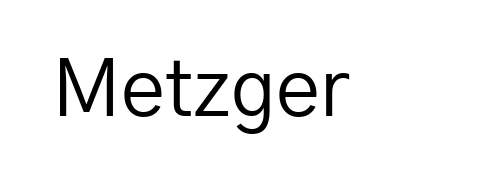
Posture: straight, roman, zero tilt. Ink coverage per letter is moderate at most. Here the designer chose a conventional face with non-uniform glyph widths. This is sans-serif lettering, the kind often seen on screens and signage. What stands out about the letter spacing? Nothing — it is the standard amount.
